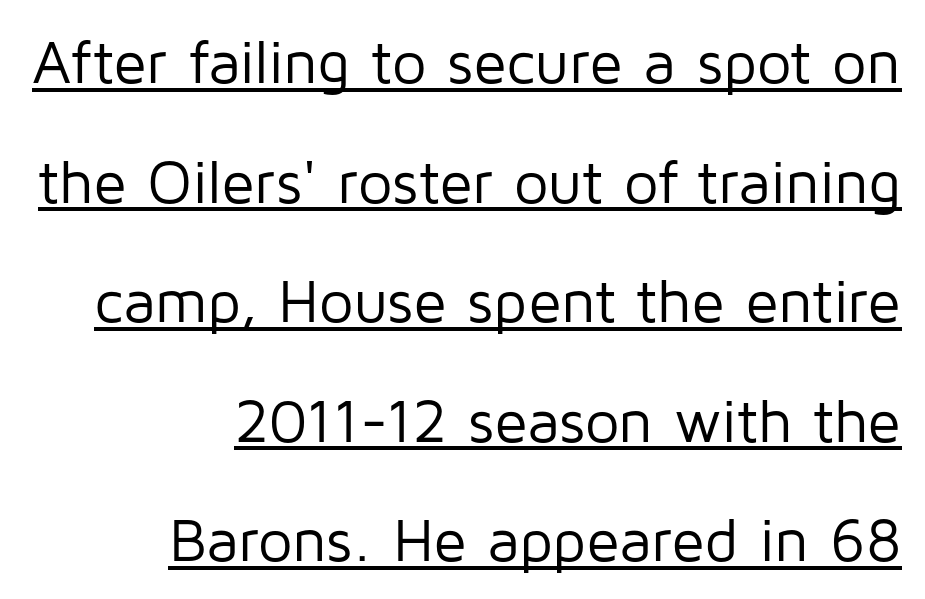
Q: Is the text bold? A: No.
Q: Is the text italic (slanted)? A: No, it is upright.
Q: Is the typeface a serif or a sans-serif typeface? A: Sans-serif.
Q: Is the text underlined? A: Yes.
Q: How is the paragraph aligned? A: Right-aligned.
Q: Is the spacing between letters normal or unusually wide? A: Normal.
Q: Is the spacing between lines tight, normal or loose? A: Loose.
Q: Width (condensed, normal, or wide)? A: Normal.
Q: Stroke contrast? A: Low.
Q: x-height? A: Medium.
Q: Monospaced? A: No.
